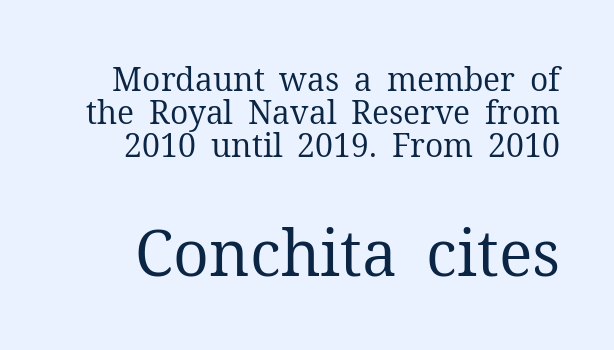
{"serif": "yes", "italic": "no", "bold": "no", "weight": "regular", "width": "normal", "stroke_contrast": "medium", "x_height": "medium", "monospaced": "no", "underline": "no", "line_spacing": "tight", "line_spacing_ratio": 1.03, "letter_spacing": "normal", "letter_spacing_em": 0.0, "larger_block": "second", "size_ratio": 1.97, "glyph_px": 63}
